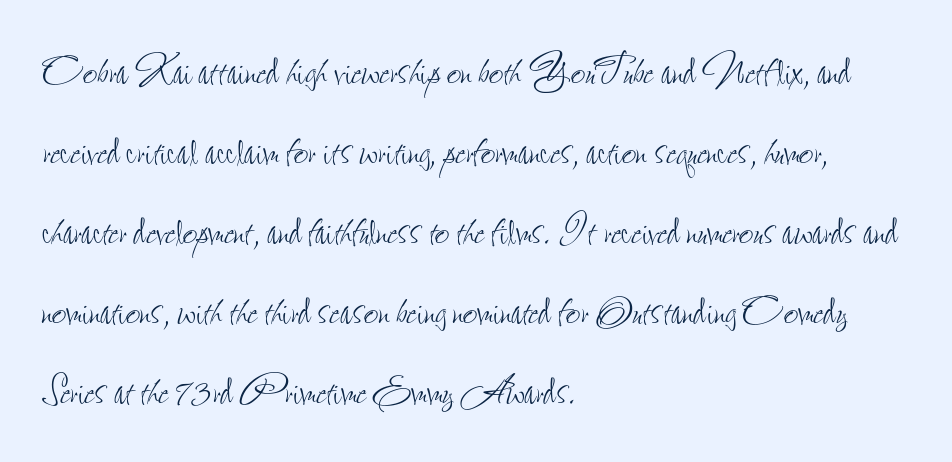
{"bold": "no", "weight": "thin", "width": "condensed", "stroke_contrast": "low", "x_height": "small", "monospaced": "no", "underline": "no", "align": "left", "line_spacing": "normal", "line_spacing_ratio": 1.57, "letter_spacing": "normal", "letter_spacing_em": 0.0, "glyph_px": 51}
